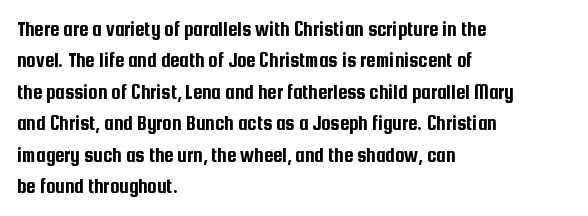
The image shows 21 px text type, upright; set left-aligned, normal line spacing (1.5x), normal letter spacing, not underlined.
